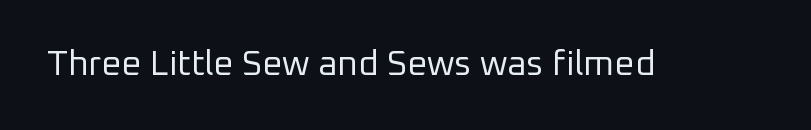
{"serif": "no", "italic": "no", "bold": "no", "weight": "regular", "width": "normal", "stroke_contrast": "low", "x_height": "medium", "monospaced": "no", "underline": "no", "letter_spacing": "normal", "letter_spacing_em": 0.0, "glyph_px": 35}
